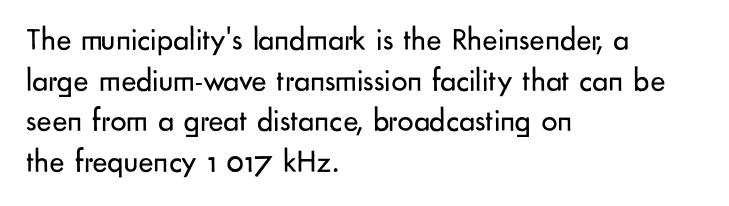
{"serif": "no", "italic": "no", "bold": "no", "weight": "regular", "width": "normal", "stroke_contrast": "low", "x_height": "small", "monospaced": "no", "underline": "no", "align": "left", "line_spacing": "normal", "line_spacing_ratio": 1.27, "letter_spacing": "normal", "letter_spacing_em": 0.0, "glyph_px": 32}
